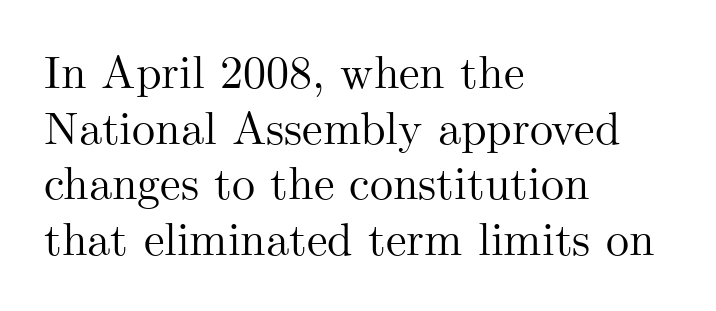
The image shows 46 px serif type, upright; set left-aligned, line spacing 1.21x, normal letter spacing, not underlined; medium stroke contrast and a small x-height.
